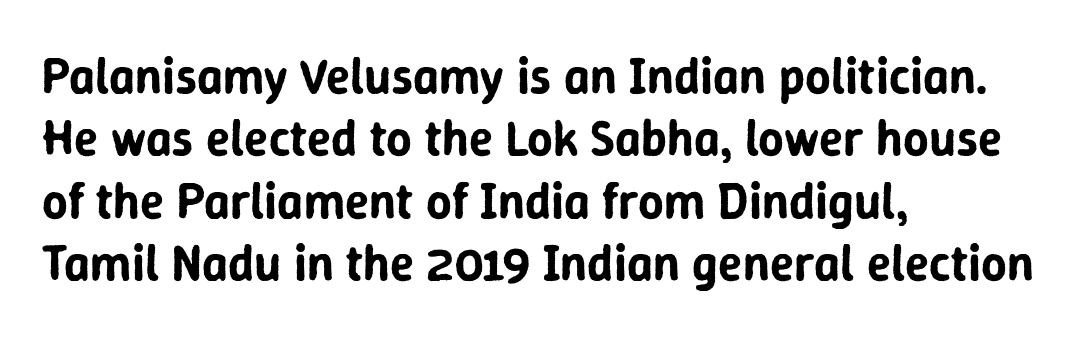
The image shows 50 px sans-serif type, upright; set left-aligned, normal line spacing (1.25x), normal letter spacing, not underlined; low stroke contrast and a medium x-height.
